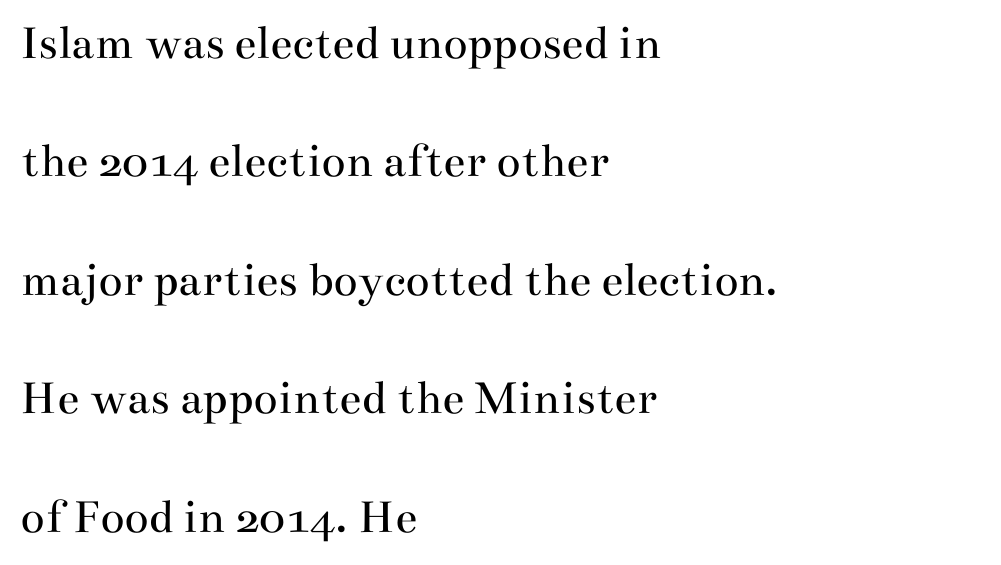
Character widths vary here, with narrow letters taking less room than wide ones. These lines are set flush left with a ragged right edge. This reads as an unemphasized weight, regular at the heaviest. Compared with typical body copy, the letter spacing here is the same.
